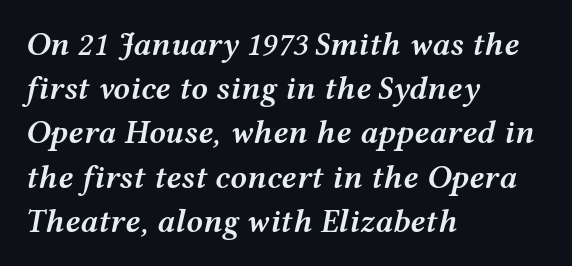
Q: Is the text bold? A: Semi-bold.
Q: Is the text italic (slanted)? A: Yes, it leans right by about 12 degrees.
Q: Is the text underlined? A: No.
Q: How is the paragraph aligned? A: Left-aligned.
Q: Is the spacing between letters normal or unusually wide? A: Normal.
Q: Is the spacing between lines tight, normal or loose? A: Normal.
Q: Width (condensed, normal, or wide)? A: Wide.
Q: Stroke contrast? A: Medium.
Q: x-height? A: Medium.
Q: Monospaced? A: No.
